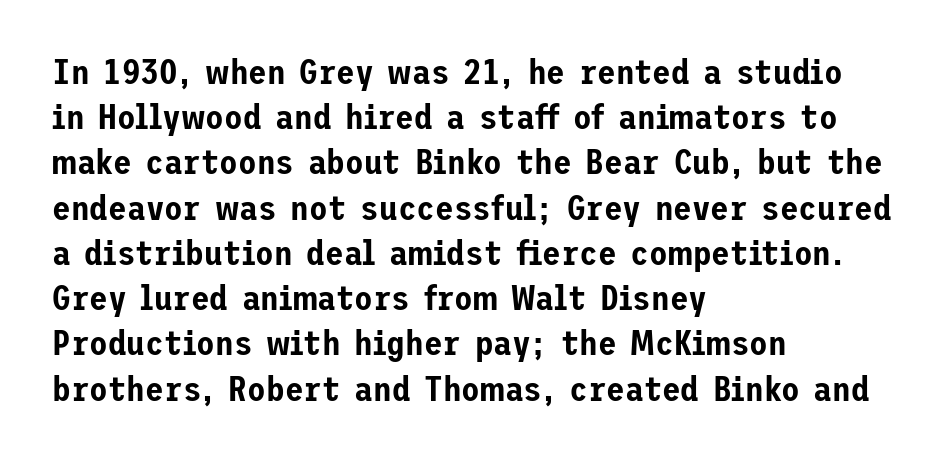
This is the regular roman posture of the typeface. Check the space under the baseline: it is left empty. This sample keeps an unexceptional amount of space between lines. If you drew a ruler down the left edge, every line would touch it.
